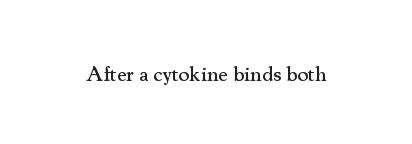
Q: Is the text italic (slanted)? A: No, it is upright.
Q: Is the text underlined? A: No.
Q: Is the spacing between letters normal or unusually wide? A: Normal.
